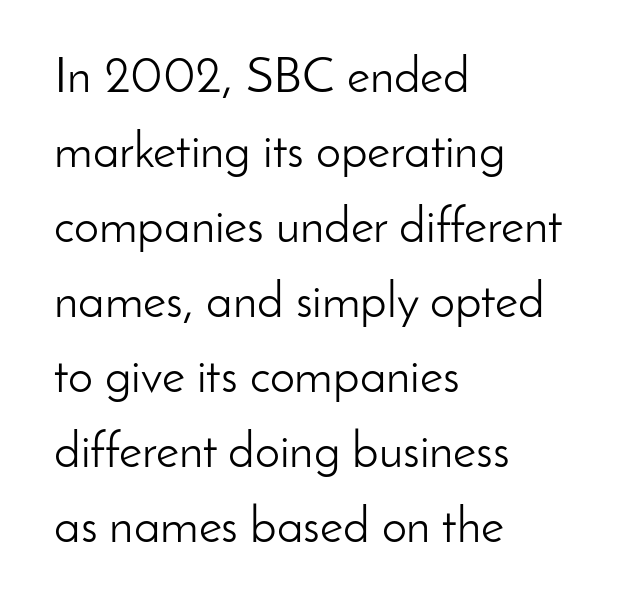
The image shows 50 px light sans-serif type, upright; set left-aligned, normal line spacing (1.5x), normal letter spacing, not underlined; low stroke contrast and a small x-height.
